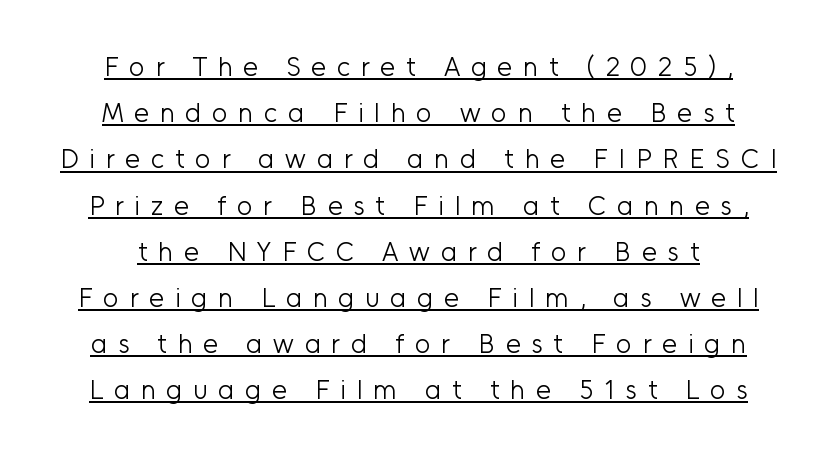
{"italic": "no", "bold": "no", "underline": "yes", "line_spacing_ratio": 1.71, "letter_spacing": "wide", "letter_spacing_em": 0.39, "glyph_px": 27}
